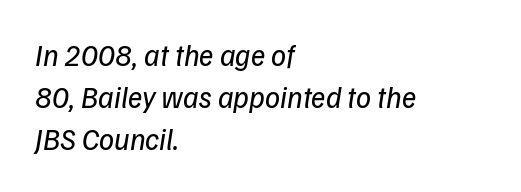
{"serif": "no", "bold": "no", "weight": "regular", "width": "normal", "stroke_contrast": "low", "x_height": "medium", "monospaced": "no", "underline": "no", "align": "left", "line_spacing": "normal", "line_spacing_ratio": 1.4, "letter_spacing": "normal", "letter_spacing_em": 0.0, "glyph_px": 30}
